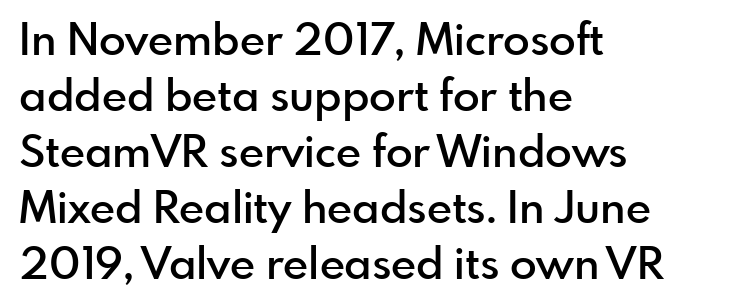
Q: Is the text bold? A: Semi-bold.
Q: Is the text italic (slanted)? A: No, it is upright.
Q: Is the typeface a serif or a sans-serif typeface? A: Sans-serif.
Q: Is the text underlined? A: No.
Q: How is the paragraph aligned? A: Left-aligned.
Q: Is the spacing between letters normal or unusually wide? A: Normal.
Q: Is the spacing between lines tight, normal or loose? A: Normal.
Q: Width (condensed, normal, or wide)? A: Normal.
Q: x-height? A: Small.
Q: Monospaced? A: No.
